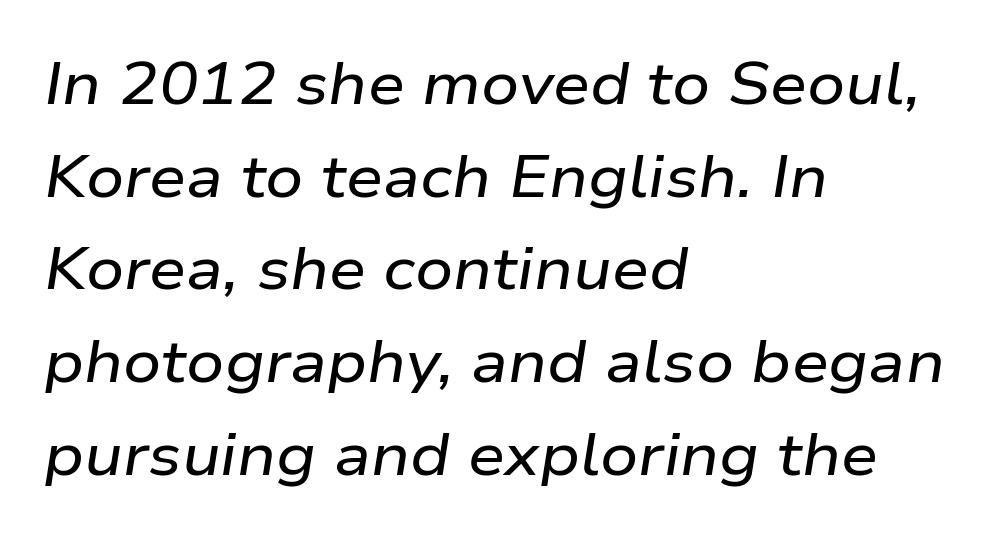
The whole block is typeset with a tilt. Unmarked baselines from the first word to the last. Varying glyph widths throughout — classic text-font behaviour. A student would call this left alignment; a typographer would say flush left, rag right. Observe the ordinary spacing: letters are neighbours, not strangers. Whoever set this chose a conventional vertical rhythm.
